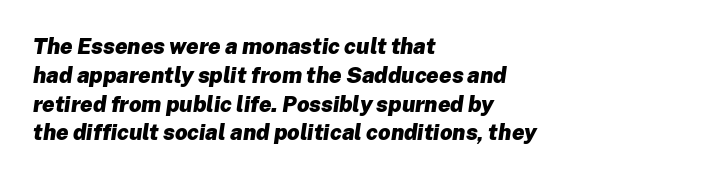
Q: Is the text bold? A: Yes.
Q: Is the text italic (slanted)? A: Yes, it leans right by about 8 degrees.
Q: Is the text underlined? A: No.
Q: How is the paragraph aligned? A: Left-aligned.
Q: Is the spacing between letters normal or unusually wide? A: Normal.
Q: Is the spacing between lines tight, normal or loose? A: Normal.
